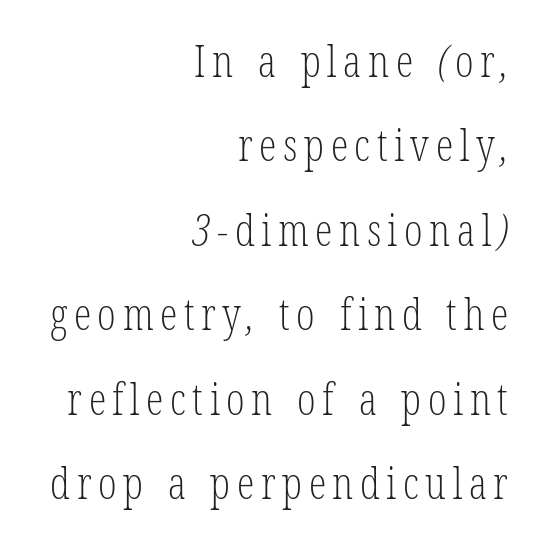
Students, observe: this is what heavily led, spacious text looks like. Alignment: flush right. You could not count columns in this text — the font is proportionally spaced. Stem width sits at or under what a default text font uses. Each row of text sits above clean, open space.
